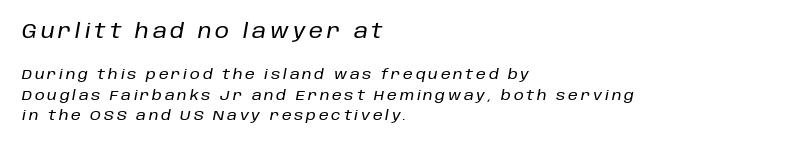
Scale decreases going downward across the two blocks. Only glyphs here, with clear space below each row. The glyphs look as if they've been sheared to an angle. You could only call the tracking loose — the letters float apart. These lines stack with their left ends in a neat column.
